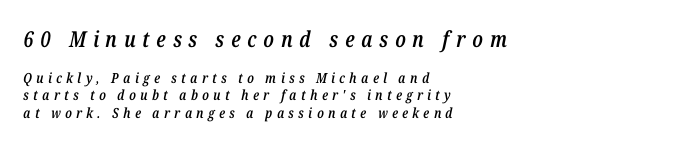
Between one letter and the next there's a generous, obvious gap. Notice how the passage keeps a crisp vertical edge on the left only. The baseline area is clear. The face used here has a pronounced slope to its letters.
